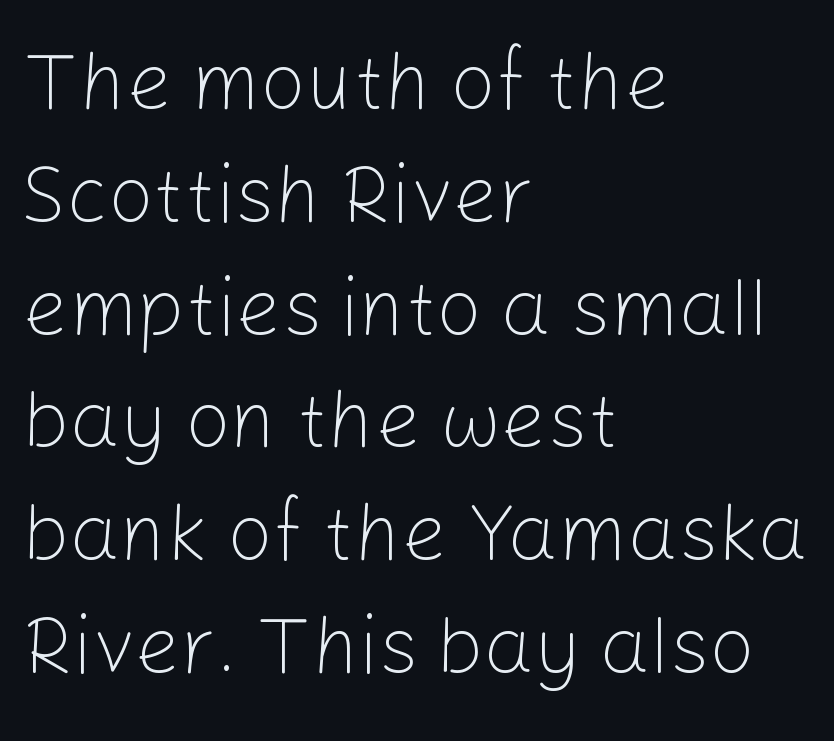
Q: Is the text bold? A: No.
Q: Is the text italic (slanted)? A: No, it is upright.
Q: Is the typeface a serif or a sans-serif typeface? A: Sans-serif.
Q: Is the text underlined? A: No.
Q: How is the paragraph aligned? A: Left-aligned.
Q: Is the spacing between letters normal or unusually wide? A: Normal.
Q: Is the spacing between lines tight, normal or loose? A: Normal.
Q: Width (condensed, normal, or wide)? A: Normal.
Q: Stroke contrast? A: Low.
Q: x-height? A: Medium.
Q: Monospaced? A: No.
